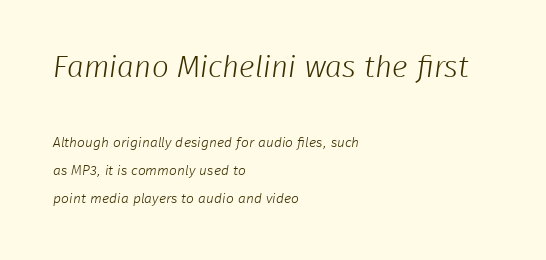
The image shows 30 px light sans-serif type; set left-aligned, loose line spacing (1.98x), normal letter spacing, not underlined; the first (top) block is 2.14x larger; low stroke contrast and a medium x-height.
